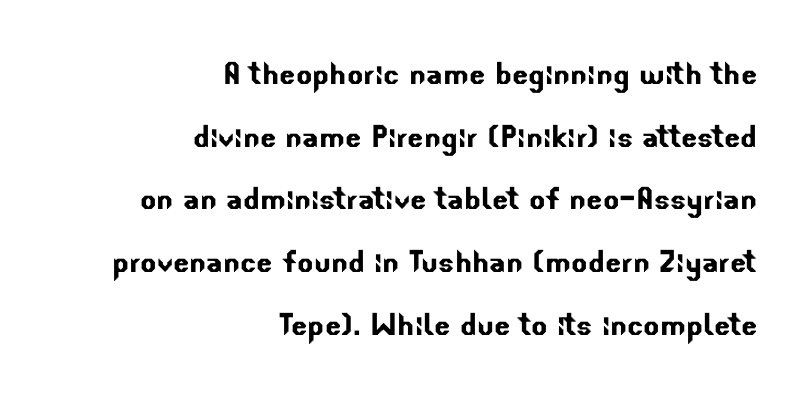
{"serif": "no", "width": "normal", "stroke_contrast": "low", "x_height": "small", "monospaced": "no", "underline": "no", "align": "right", "line_spacing": "normal", "line_spacing_ratio": 1.65, "letter_spacing": "normal", "letter_spacing_em": 0.0, "glyph_px": 38}
